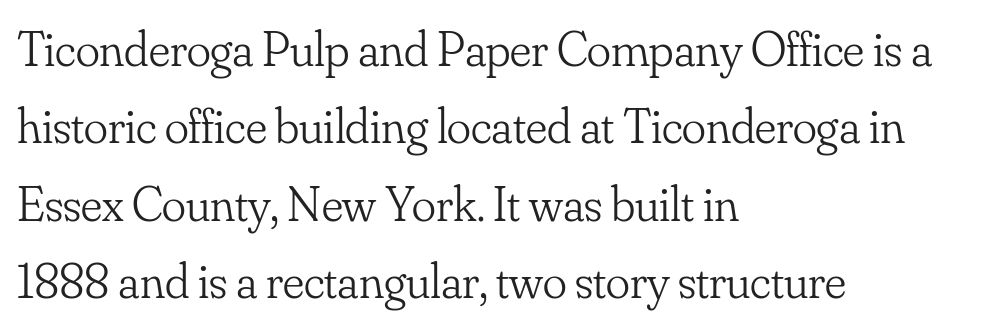
The image shows 50 px light serif type, upright; set left-aligned, normal line spacing (1.55x), normal letter spacing, not underlined; low stroke contrast and a small x-height.
